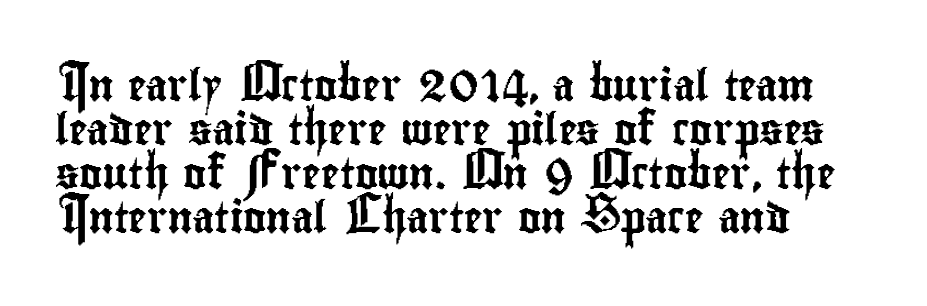
Q: Is the text italic (slanted)? A: No, it is upright.
Q: Is the typeface a serif or a sans-serif typeface? A: Sans-serif.
Q: Is the text underlined? A: No.
Q: How is the paragraph aligned? A: Left-aligned.
Q: Is the spacing between letters normal or unusually wide? A: Normal.
Q: Is the spacing between lines tight, normal or loose? A: Normal.
Q: Width (condensed, normal, or wide)? A: Condensed.
Q: Stroke contrast? A: Low.
Q: x-height? A: Small.
Q: Monospaced? A: No.
